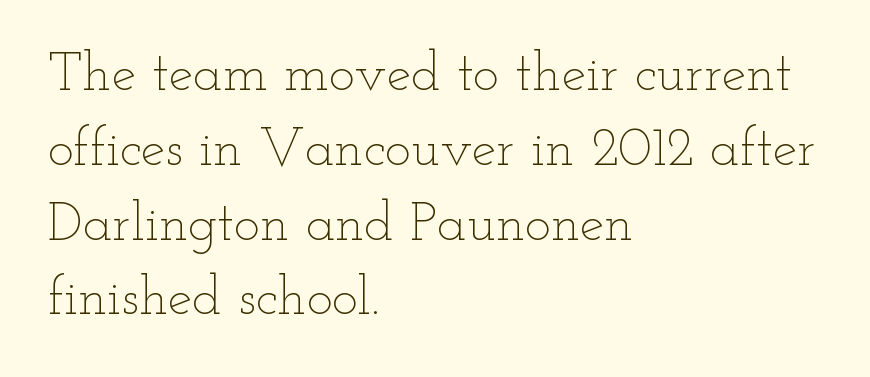
Reading down the column, the eye jumps a familiar distance to each next line. This rendering features lettering with no underline. Summary of weight: not heavy and not bold. This sample has the flowing, uneven cadence of proportional lettering.
